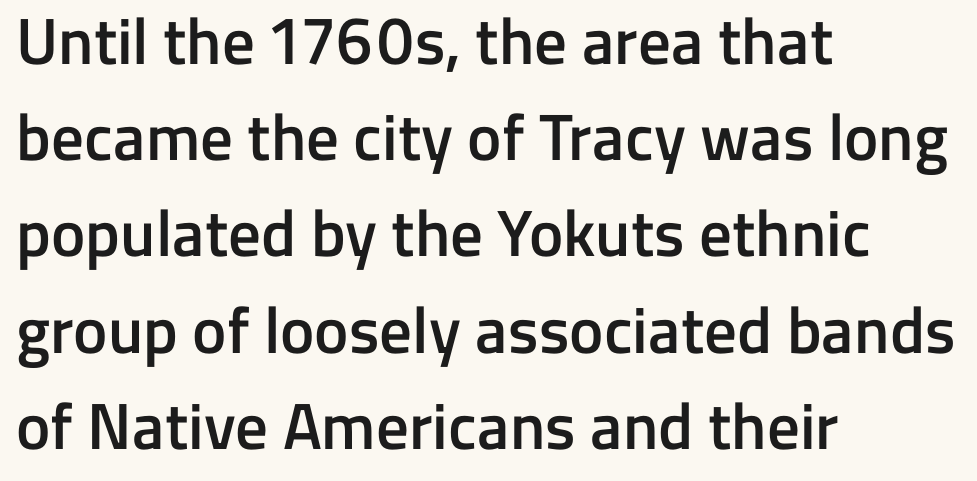
The image shows 65 px semibold sans-serif type, upright; set left-aligned, normal line spacing (1.48x), normal letter spacing, not underlined; low stroke contrast and a medium x-height.
